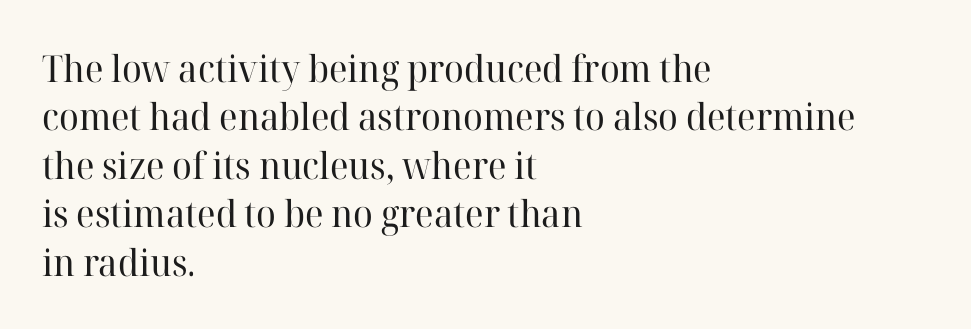
Q: Is the text bold? A: No.
Q: Is the text italic (slanted)? A: No, it is upright.
Q: Is the typeface a serif or a sans-serif typeface? A: Serif.
Q: Is the text underlined? A: No.
Q: How is the paragraph aligned? A: Left-aligned.
Q: Is the spacing between letters normal or unusually wide? A: Normal.
Q: Is the spacing between lines tight, normal or loose? A: Normal.
Q: Width (condensed, normal, or wide)? A: Normal.
Q: Stroke contrast? A: High.
Q: x-height? A: Medium.
Q: Monospaced? A: No.
